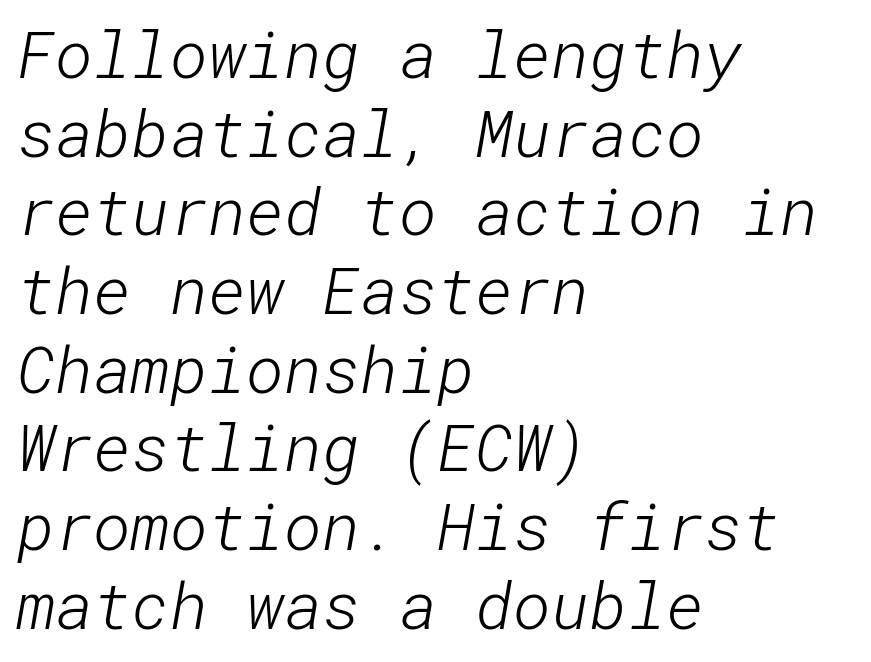
The image shows 65 px light sans-serif type; set left-aligned, line spacing 1.21x, normal letter spacing, not underlined; low stroke contrast and a medium x-height.
